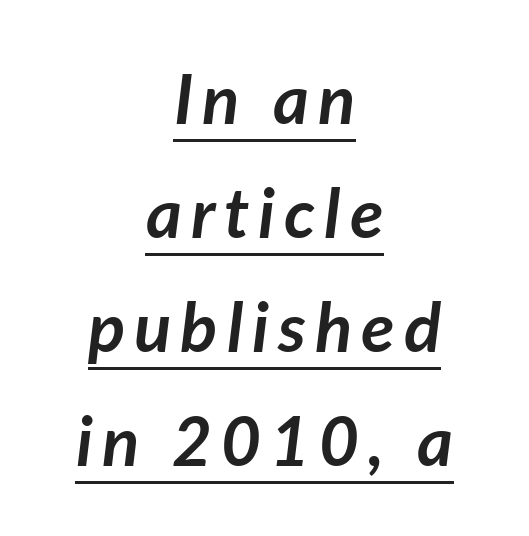
The image shows 69 px semibold type, italic (leaning right); set centered, normal line spacing (1.65x), underlined; low stroke contrast and a medium x-height.
